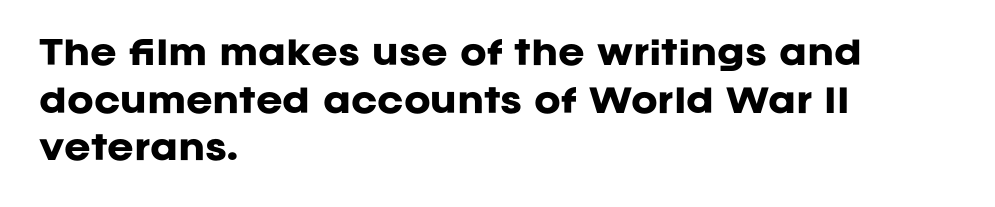
Q: Is the text bold? A: Yes.
Q: Is the text italic (slanted)? A: No, it is upright.
Q: Is the typeface a serif or a sans-serif typeface? A: Sans-serif.
Q: Is the text underlined? A: No.
Q: How is the paragraph aligned? A: Left-aligned.
Q: Is the spacing between letters normal or unusually wide? A: Normal.
Q: Is the spacing between lines tight, normal or loose? A: Normal.
Q: Width (condensed, normal, or wide)? A: Normal.
Q: Stroke contrast? A: Low.
Q: x-height? A: Large.
Q: Monospaced? A: No.
